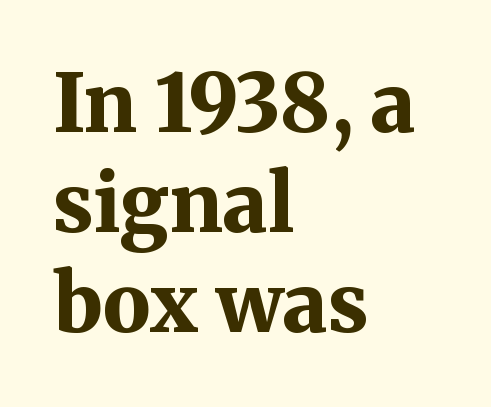
The image shows 80 px bold serif type, upright; set left-aligned, normal line spacing (1.25x), normal letter spacing, not underlined; medium stroke contrast and a medium x-height.
